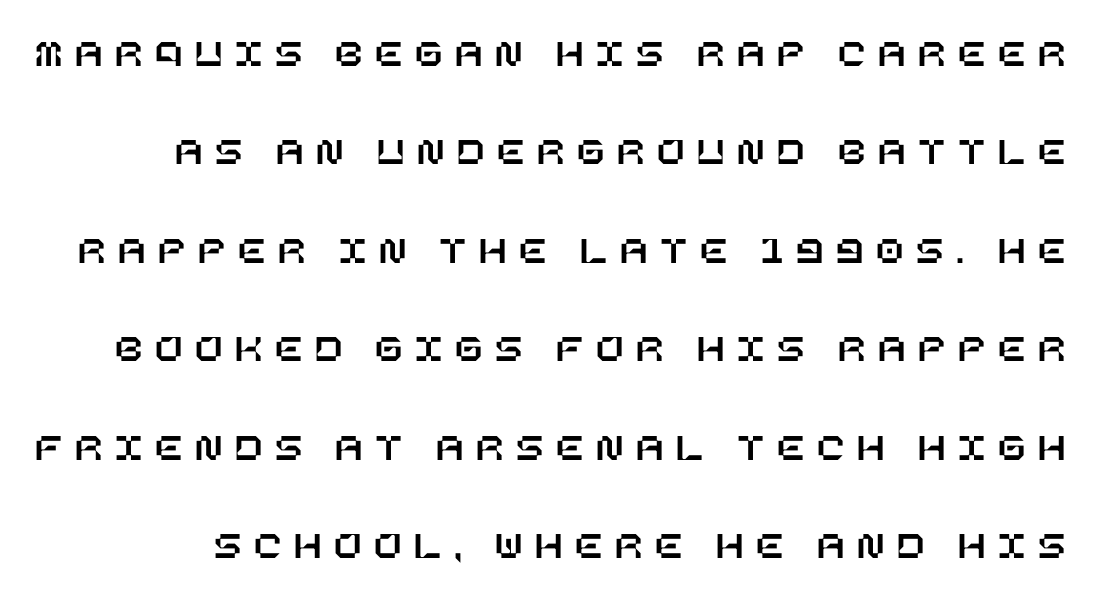
Underline: absent. The letters stand upright; this is a roman face. Vertically, the passage feels expansive, rows floating well apart. Glyph-to-glyph distance is far greater than everyday printed text.
